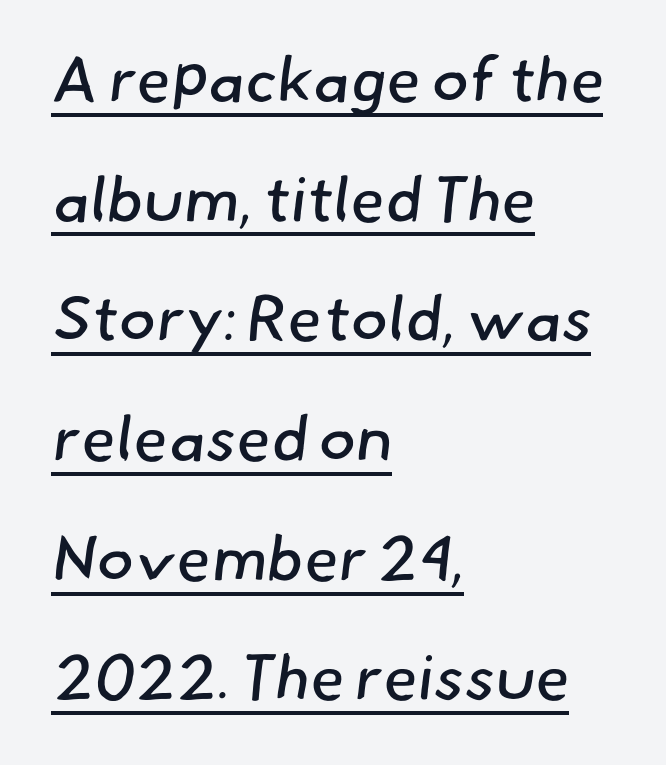
Q: Is the text bold? A: No.
Q: Is the typeface a serif or a sans-serif typeface? A: Sans-serif.
Q: Is the text underlined? A: Yes.
Q: How is the paragraph aligned? A: Left-aligned.
Q: Is the spacing between letters normal or unusually wide? A: Normal.
Q: Is the spacing between lines tight, normal or loose? A: Loose.
Q: Width (condensed, normal, or wide)? A: Normal.
Q: Stroke contrast? A: Low.
Q: x-height? A: Small.
Q: Monospaced? A: No.
